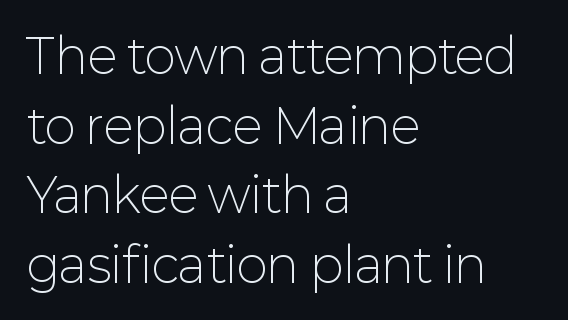
{"serif": "no", "italic": "no", "bold": "no", "weight": "light", "width": "normal", "stroke_contrast": "low", "x_height": "medium", "monospaced": "no", "underline": "no", "align": "left", "line_spacing": "normal", "line_spacing_ratio": 1.45, "letter_spacing": "normal", "letter_spacing_em": 0.0, "glyph_px": 48}
